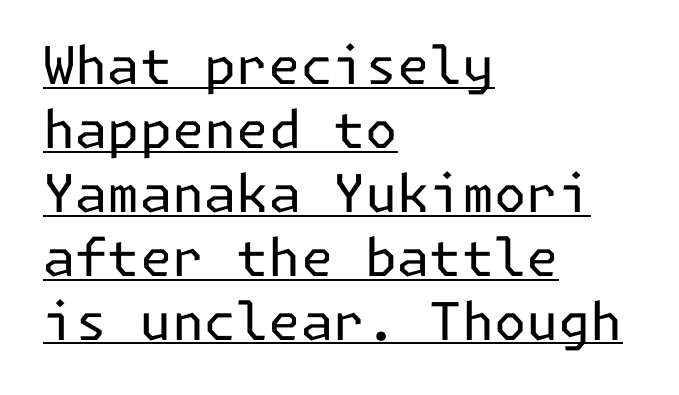
{"serif": "no", "italic": "no", "bold": "no", "weight": "regular", "width": "normal", "stroke_contrast": "low", "x_height": "medium", "underline": "yes", "align": "left", "line_spacing_ratio": 1.23, "letter_spacing": "normal", "letter_spacing_em": 0.0, "glyph_px": 52}
